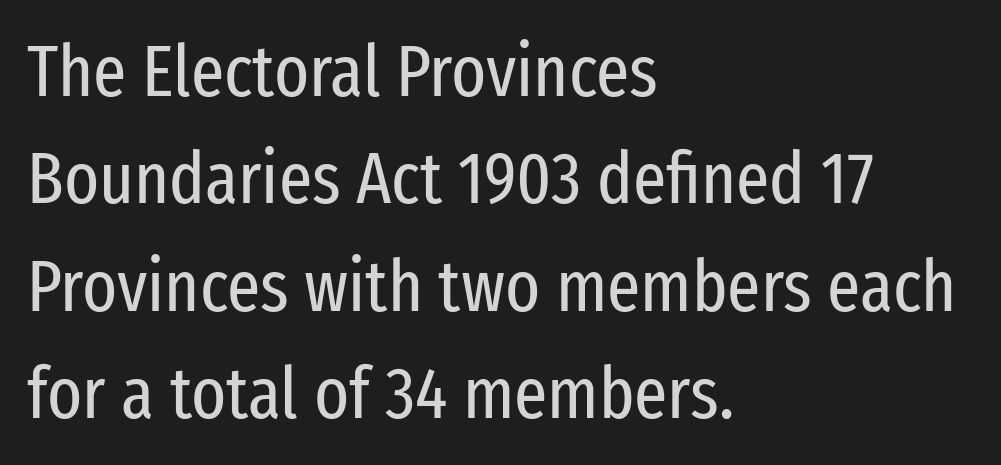
{"serif": "no", "italic": "no", "bold": "no", "weight": "regular", "width": "condensed", "stroke_contrast": "low", "x_height": "medium", "monospaced": "no", "underline": "no", "align": "left", "line_spacing": "normal", "line_spacing_ratio": 1.47, "letter_spacing": "normal", "letter_spacing_em": 0.0, "glyph_px": 73}
